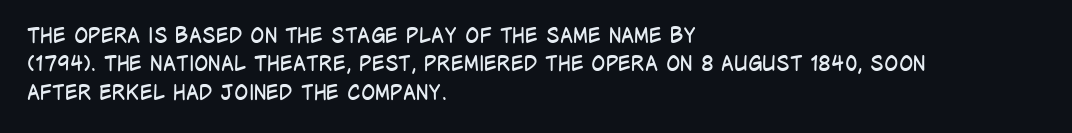
The image shows 21 px text type, upright; set left-aligned, normal line spacing (1.35x), normal letter spacing, not underlined.
